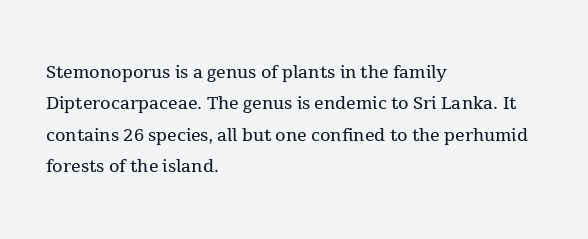
The image shows 24 px text type, upright; set left-aligned, normal line spacing (1.31x), normal letter spacing, not underlined.
